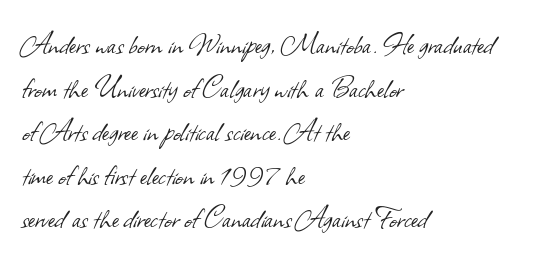
The font is comparable to plain body text, perhaps lighter. Type without underlining. The rendering shows plain stroke endings on the letterforms — a sans-serif design. Tracking here is standard; glyphs follow each other at the usual distance. These lines are rendered in a variable-pitch font. Line spacing here is normal.
